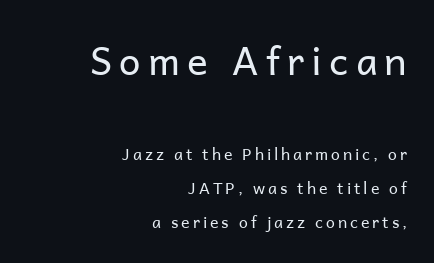
{"serif": "no", "italic": "no", "bold": "no", "weight": "regular", "width": "normal", "stroke_contrast": "low", "x_height": "medium", "monospaced": "no", "underline": "no", "align": "right", "line_spacing": "loose", "line_spacing_ratio": 2.11, "larger_block": "first", "size_ratio": 2.44, "glyph_px": 39}
